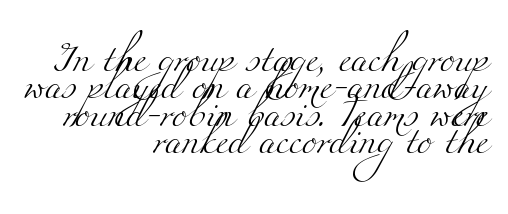
Q: Is the text bold? A: No.
Q: Is the text underlined? A: No.
Q: How is the paragraph aligned? A: Right-aligned.
Q: Is the spacing between letters normal or unusually wide? A: Normal.
Q: Is the spacing between lines tight, normal or loose? A: Tight.
Q: Width (condensed, normal, or wide)? A: Wide.
Q: Stroke contrast? A: Medium.
Q: x-height? A: Small.
Q: Monospaced? A: No.
